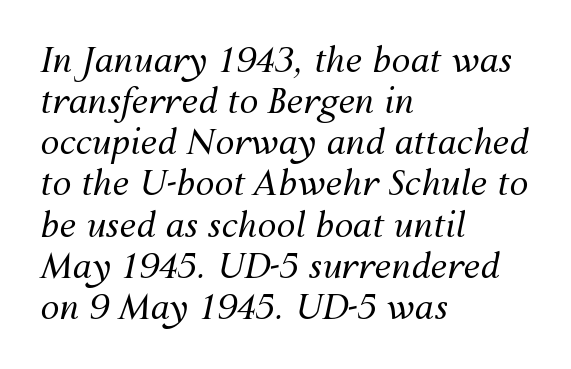
The image shows 34 px regular-weight type, italic (leaning right); set left-aligned, line spacing 1.21x, normal letter spacing, not underlined; medium stroke contrast and a medium x-height.
